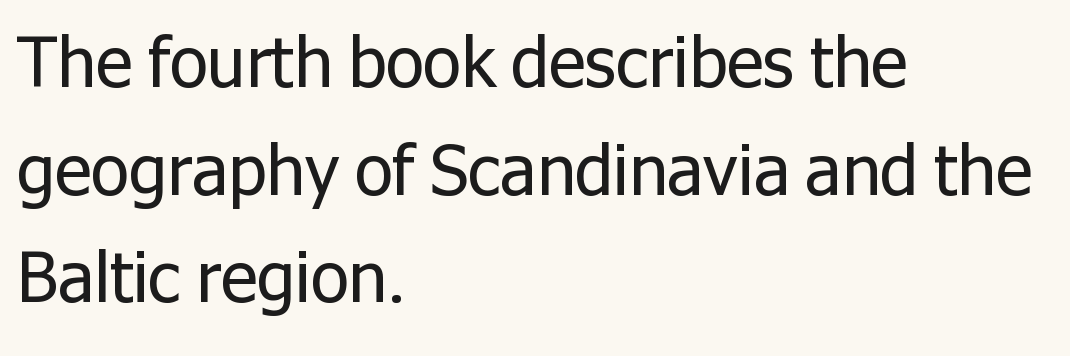
{"serif": "no", "italic": "no", "bold": "no", "weight": "regular", "width": "normal", "stroke_contrast": "low", "x_height": "medium", "monospaced": "no", "underline": "no", "align": "left", "line_spacing": "normal", "line_spacing_ratio": 1.56, "letter_spacing": "normal", "letter_spacing_em": 0.0, "glyph_px": 69}
